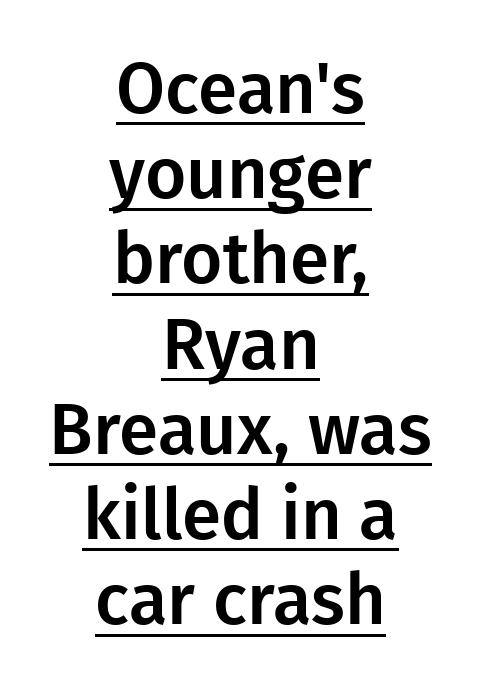
Casual observation: everything's sitting right in the middle. The rendering shows plain stroke endings on the letterforms — a sans-serif design. The letters advance in unequal steps, a hallmark of proportional type. You could call the tracking neutral — neither tight nor loose. Ascenders rise straight up at ninety degrees.
